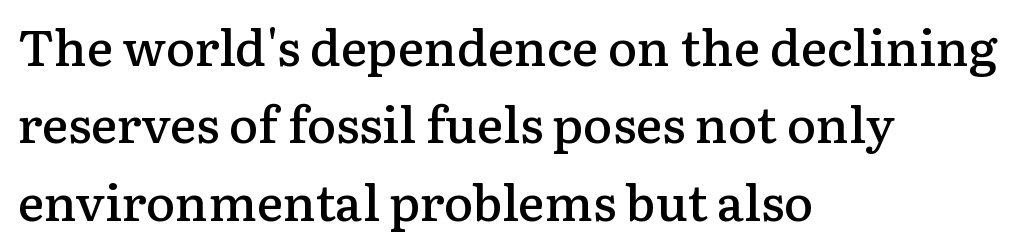
The image shows 50 px semibold serif type, upright; set left-aligned, normal line spacing (1.55x), normal letter spacing, not underlined; low stroke contrast and a medium x-height.
